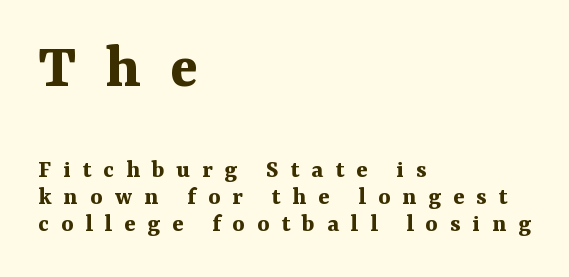
Q: Is the text bold? A: Yes.
Q: Is the text italic (slanted)? A: No, it is upright.
Q: Is the typeface a serif or a sans-serif typeface? A: Serif.
Q: Is the text underlined? A: No.
Q: How is the paragraph aligned? A: Left-aligned.
Q: Is the spacing between letters normal or unusually wide? A: Unusually wide.
Q: Is the spacing between lines tight, normal or loose? A: Tight.
Q: Which block of text is set in a larger size, the first (top) or the second (bottom)? A: The first (top) one.
Q: Width (condensed, normal, or wide)? A: Normal.
Q: Stroke contrast? A: Medium.
Q: x-height? A: Medium.
Q: Monospaced? A: No.
